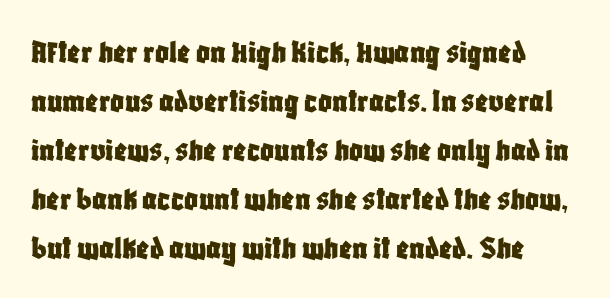
Q: Is the text italic (slanted)? A: No, it is upright.
Q: Is the typeface a serif or a sans-serif typeface? A: Sans-serif.
Q: Is the text underlined? A: No.
Q: Is the spacing between letters normal or unusually wide? A: Normal.
Q: Is the spacing between lines tight, normal or loose? A: Normal.
Q: Width (condensed, normal, or wide)? A: Condensed.
Q: Stroke contrast? A: Low.
Q: x-height? A: Large.
Q: Monospaced? A: No.
